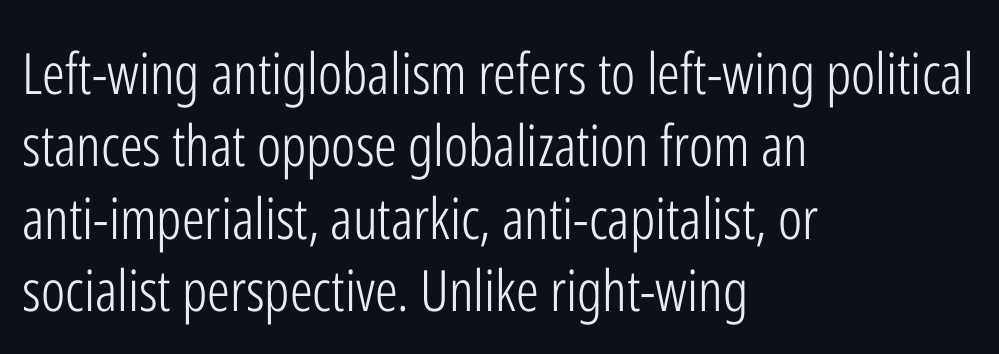
The image shows 57 px light, condensed sans-serif type, upright; set left-aligned, normal line spacing (1.27x), normal letter spacing, not underlined; low stroke contrast and a medium x-height.
